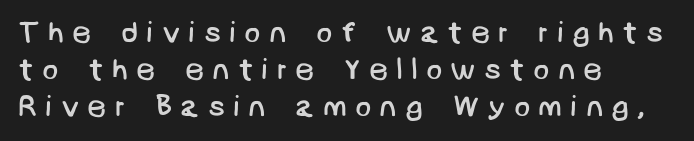
The image shows 30 px regular-weight sans-serif type; set left-aligned, line spacing 1.24x, unusually wide letter spacing (+0.27 em), not underlined; low stroke contrast and a large x-height.
